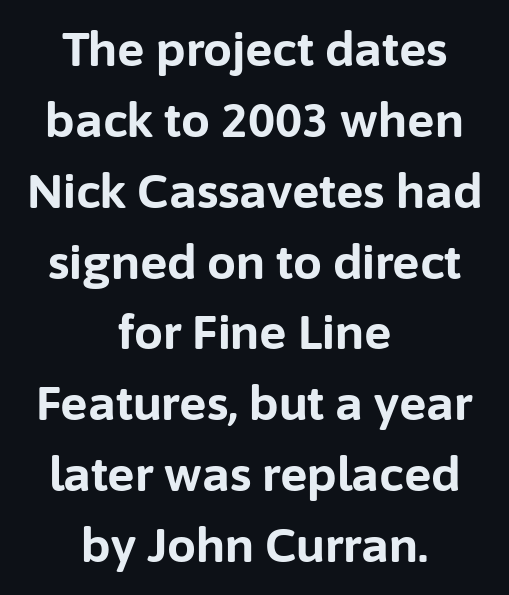
The image shows 46 px bold sans-serif type, upright; set centered, normal line spacing (1.54x), normal letter spacing, not underlined; low stroke contrast and a medium x-height.
